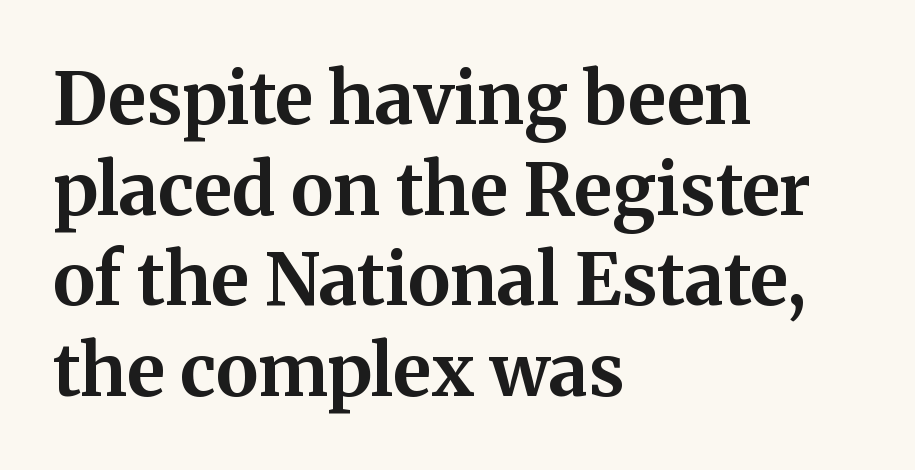
{"serif": "yes", "italic": "no", "bold": "yes", "weight": "bold", "width": "normal", "stroke_contrast": "medium", "x_height": "medium", "monospaced": "no", "underline": "no", "align": "left", "line_spacing": "normal", "line_spacing_ratio": 1.26, "letter_spacing": "normal", "letter_spacing_em": 0.0, "glyph_px": 72}
